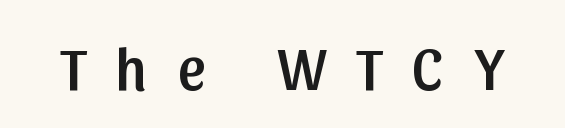
Q: Is the text italic (slanted)? A: No, it is upright.
Q: Is the typeface a serif or a sans-serif typeface? A: Sans-serif.
Q: Is the text underlined? A: No.
Q: Is the spacing between letters normal or unusually wide? A: Unusually wide.
Q: Width (condensed, normal, or wide)? A: Normal.
Q: Stroke contrast? A: Low.
Q: x-height? A: Medium.
Q: Monospaced? A: No.
